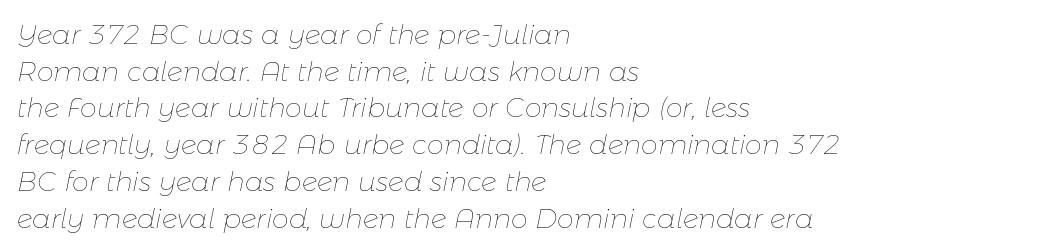
Q: Is the text bold? A: No.
Q: Is the text italic (slanted)? A: Yes, it leans right by about 11 degrees.
Q: Is the text underlined? A: No.
Q: How is the paragraph aligned? A: Left-aligned.
Q: Is the spacing between letters normal or unusually wide? A: Normal.
Q: Is the spacing between lines tight, normal or loose? A: Normal.
